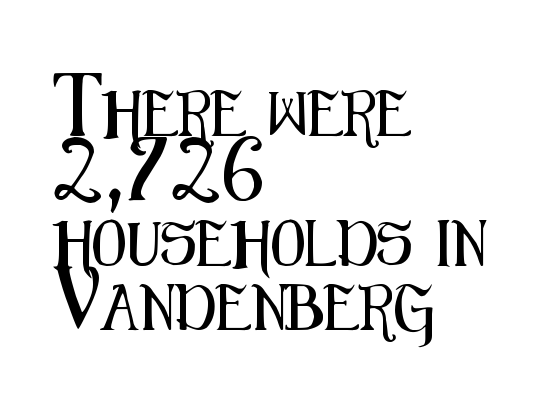
The image shows 45 px condensed type, upright; set left-aligned, normal line spacing (1.44x), normal letter spacing, not underlined; medium stroke contrast and a medium x-height.
